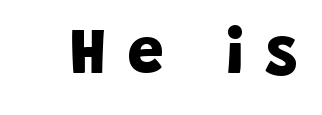
Q: Is the text bold? A: Yes.
Q: Is the typeface a serif or a sans-serif typeface? A: Sans-serif.
Q: Is the text underlined? A: No.
Q: Is the spacing between letters normal or unusually wide? A: Unusually wide.
Q: Width (condensed, normal, or wide)? A: Normal.
Q: Stroke contrast? A: Low.
Q: x-height? A: Large.
Q: Monospaced? A: No.
